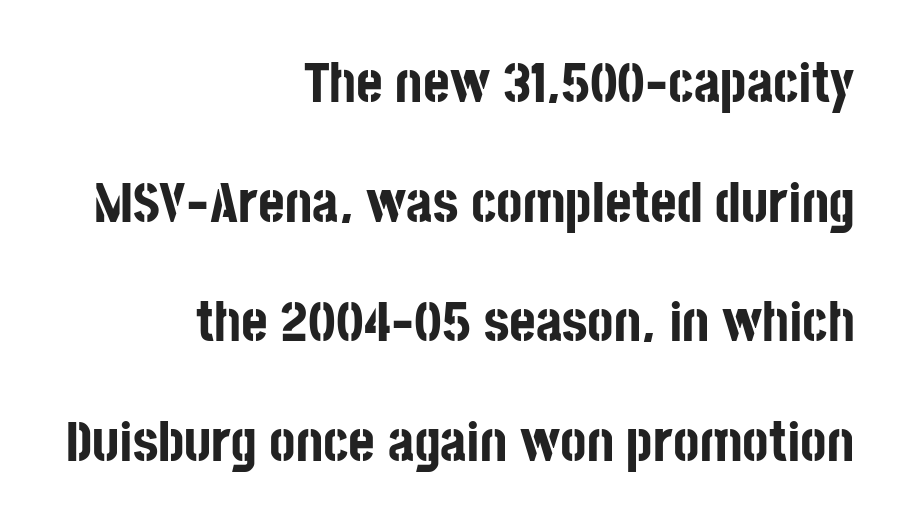
Q: Is the text bold? A: Yes.
Q: Is the text italic (slanted)? A: No, it is upright.
Q: Is the typeface a serif or a sans-serif typeface? A: Sans-serif.
Q: Is the text underlined? A: No.
Q: How is the paragraph aligned? A: Right-aligned.
Q: Is the spacing between letters normal or unusually wide? A: Normal.
Q: Is the spacing between lines tight, normal or loose? A: Loose.
Q: Width (condensed, normal, or wide)? A: Condensed.
Q: Stroke contrast? A: Low.
Q: x-height? A: Large.
Q: Monospaced? A: No.
